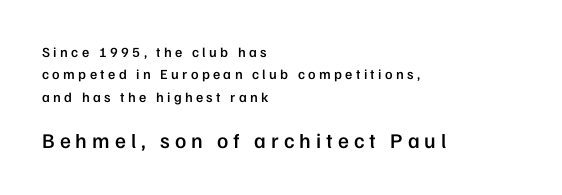
Compared with typical paragraphs, the rows here are spaced about the same. The strip under each line holds only bare page. Line beginnings align vertically; line endings do not. In terms of posture, this sample is upright. Each word looks stretched out because of the extra space between its letters. The sample has been set in demibold, a notch under bold.
